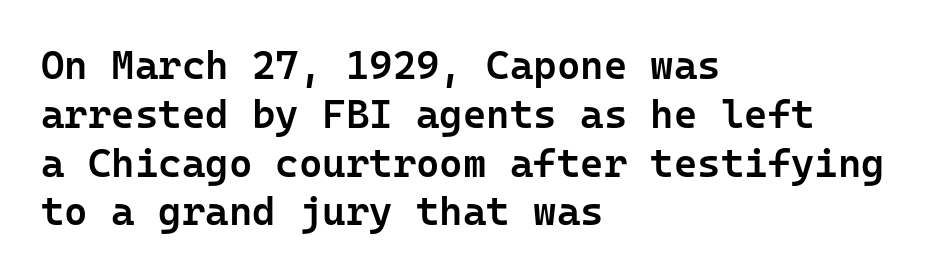
The letters carry no serifs — their stems end cleanly without finishing strokes. Inter-character spacing is left at the font's built-in metrics. Moderately thickened strokes mark this as semibold type. All the whitespace from short lines collects on the right. The zone under the glyphs is completely vacant.
